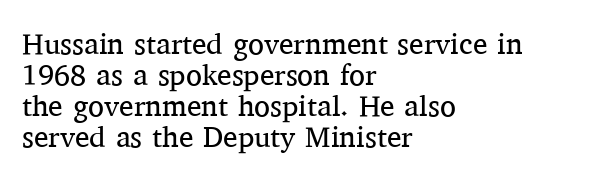
Note the varied advance widths — an 'i' is clearly narrower than an 'm'. A typesetter would call this leading minimal, almost set solid. Ink coverage per letter is moderate at most. Little horizontal feet cap the strokes, marking this as serif type. Ascenders rise straight up at ninety degrees. Line beginnings align vertically; line endings do not.
